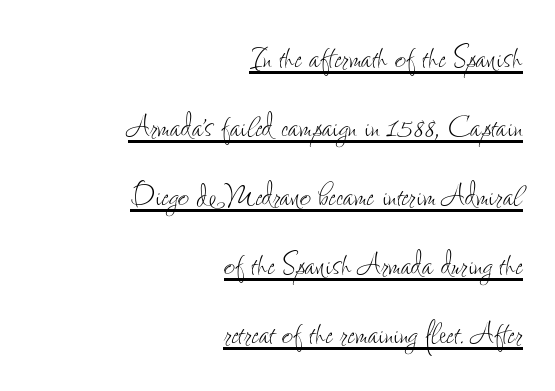
Q: Is the text bold? A: No.
Q: Is the text italic (slanted)? A: Yes.
Q: Is the text underlined? A: Yes.
Q: How is the paragraph aligned? A: Right-aligned.
Q: Is the spacing between letters normal or unusually wide? A: Normal.
Q: Width (condensed, normal, or wide)? A: Condensed.
Q: Stroke contrast? A: Low.
Q: x-height? A: Small.
Q: Monospaced? A: No.
